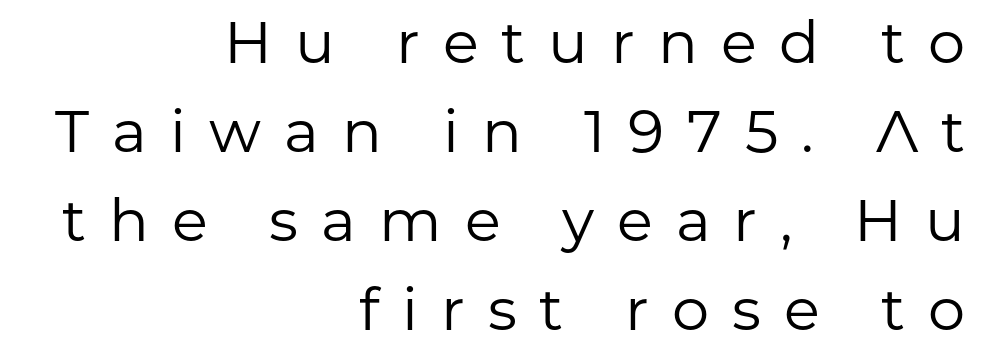
Stroke mass is kept to a normal reading level or below. The rendering uses a moderate line-height, typical for paragraphs. Is this a sans? Yes — the strokes have no serifs. The type sits square on the baseline with zero lean. The passage is arranged like a letterhead date or caption credit — flush right. A typesetter would call this heavily tracked-out type.
